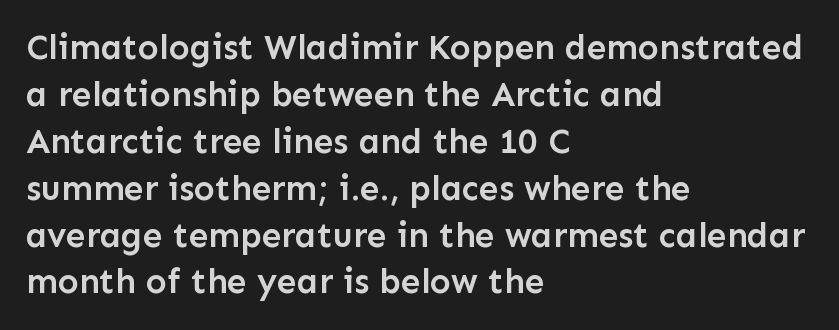
{"serif": "no", "italic": "no", "bold": "semi", "weight": "semibold", "width": "normal", "stroke_contrast": "low", "x_height": "medium", "monospaced": "no", "underline": "no", "align": "left", "line_spacing": "normal", "line_spacing_ratio": 1.34, "letter_spacing": "normal", "letter_spacing_em": 0.0, "glyph_px": 35}
